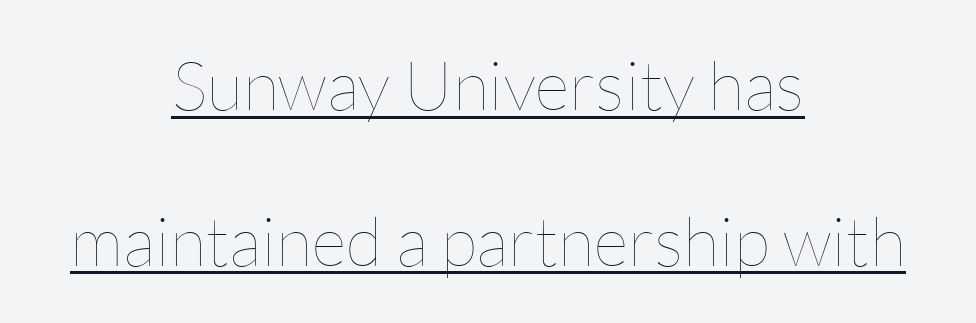
Q: Is the text bold? A: No.
Q: Is the text italic (slanted)? A: No, it is upright.
Q: Is the text underlined? A: Yes.
Q: How is the paragraph aligned? A: Centered.
Q: Is the spacing between letters normal or unusually wide? A: Normal.
Q: Is the spacing between lines tight, normal or loose? A: Loose.
Q: Width (condensed, normal, or wide)? A: Normal.
Q: Stroke contrast? A: Low.
Q: x-height? A: Medium.
Q: Monospaced? A: No.
